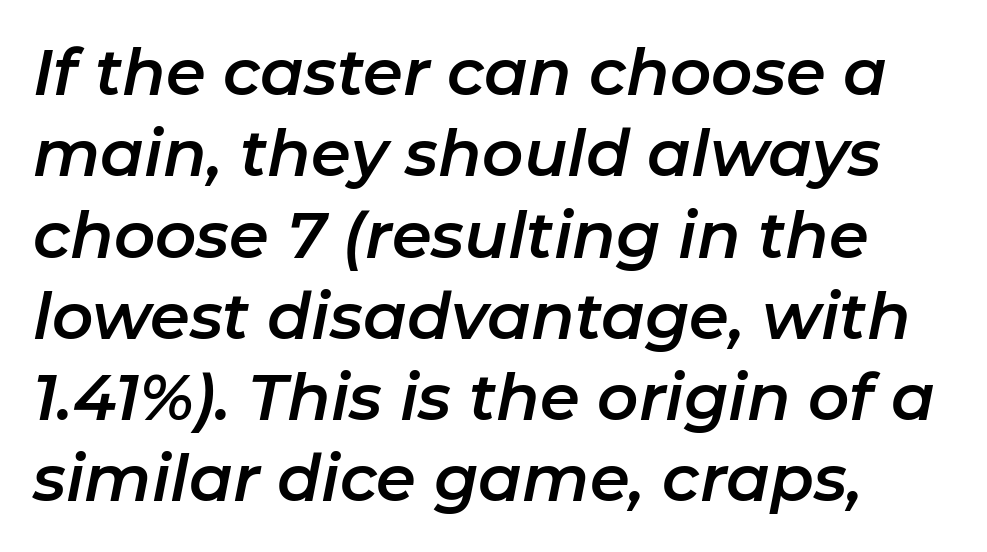
{"italic": "yes", "lean": "right", "slant_degrees": 11, "width": "normal", "stroke_contrast": "low", "x_height": "medium", "monospaced": "no", "underline": "no", "line_spacing": "normal", "line_spacing_ratio": 1.27, "letter_spacing": "normal", "letter_spacing_em": 0.0, "glyph_px": 64}
